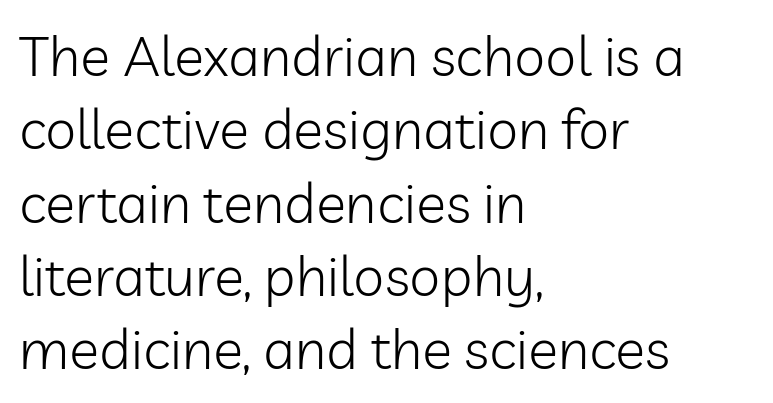
Q: Is the text bold? A: No.
Q: Is the text italic (slanted)? A: No, it is upright.
Q: Is the typeface a serif or a sans-serif typeface? A: Sans-serif.
Q: Is the text underlined? A: No.
Q: How is the paragraph aligned? A: Left-aligned.
Q: Is the spacing between letters normal or unusually wide? A: Normal.
Q: Is the spacing between lines tight, normal or loose? A: Normal.
Q: Width (condensed, normal, or wide)? A: Normal.
Q: Stroke contrast? A: Low.
Q: x-height? A: Medium.
Q: Monospaced? A: No.
